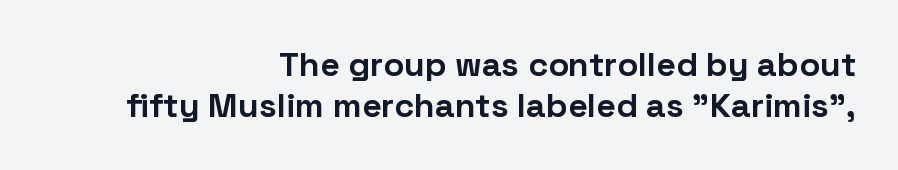
Anything drawn beneath the words? Only blank space. Does the type have serifs? No, each stem ends abruptly. Varying glyph widths throughout — classic text-font behaviour. The rag falls on the left side of this text block. Italic: no, the glyphs are upright roman.
